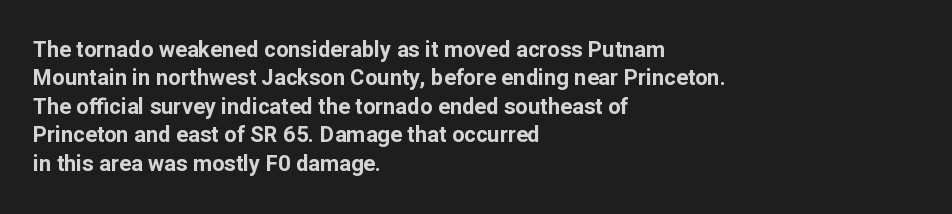
Q: Is the text bold? A: Yes.
Q: Is the text italic (slanted)? A: No, it is upright.
Q: Is the text underlined? A: No.
Q: How is the paragraph aligned? A: Left-aligned.
Q: Is the spacing between letters normal or unusually wide? A: Normal.
Q: Is the spacing between lines tight, normal or loose? A: Normal.
